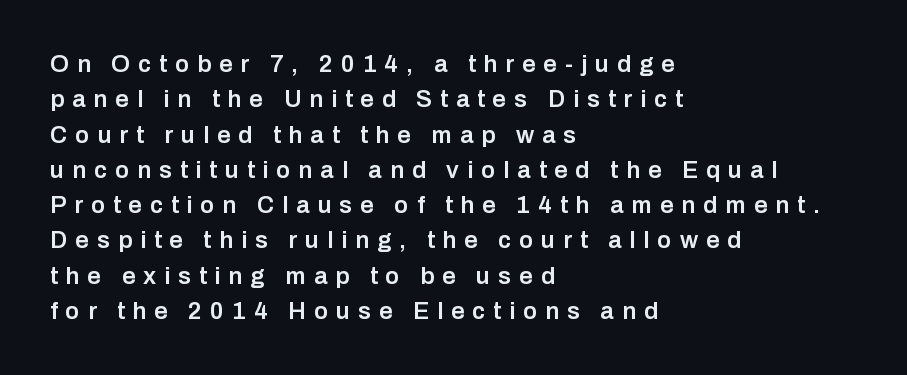
Q: Is the text bold? A: Semi-bold.
Q: Is the text italic (slanted)? A: No, it is upright.
Q: Is the text underlined? A: No.
Q: How is the paragraph aligned? A: Left-aligned.
Q: Is the spacing between letters normal or unusually wide? A: Unusually wide.
Q: Is the spacing between lines tight, normal or loose? A: Normal.
